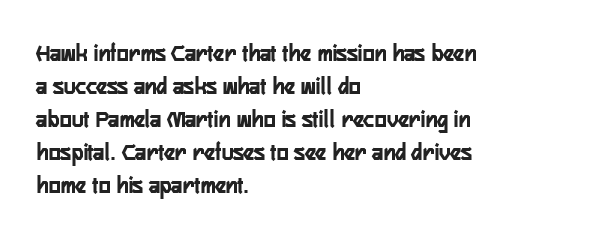
Q: Is the text italic (slanted)? A: No, it is upright.
Q: Is the text underlined? A: No.
Q: How is the paragraph aligned? A: Left-aligned.
Q: Is the spacing between letters normal or unusually wide? A: Normal.
Q: Is the spacing between lines tight, normal or loose? A: Normal.
